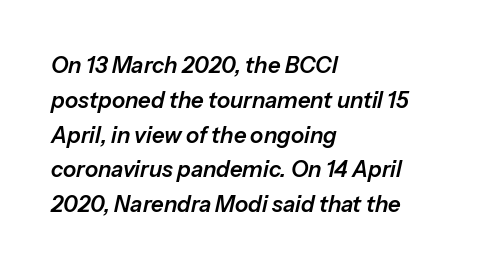
{"italic": "yes", "lean": "right", "slant_degrees": 13, "underline": "no", "align": "left", "line_spacing": "normal", "line_spacing_ratio": 1.58, "letter_spacing": "normal", "letter_spacing_em": 0.0, "glyph_px": 22}
